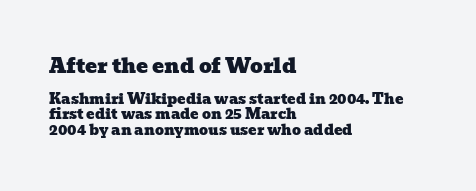
Q: Is the text underlined? A: No.
Q: How is the paragraph aligned? A: Left-aligned.
Q: Is the spacing between letters normal or unusually wide? A: Normal.
Q: Is the spacing between lines tight, normal or loose? A: Tight.
Q: Which block of text is set in a larger size, the first (top) or the second (bottom)? A: The first (top) one.
